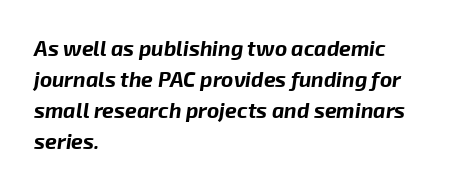
Q: Is the text bold? A: Yes.
Q: Is the text italic (slanted)? A: Yes, it leans right by about 8 degrees.
Q: Is the text underlined? A: No.
Q: How is the paragraph aligned? A: Left-aligned.
Q: Is the spacing between letters normal or unusually wide? A: Normal.
Q: Is the spacing between lines tight, normal or loose? A: Normal.
